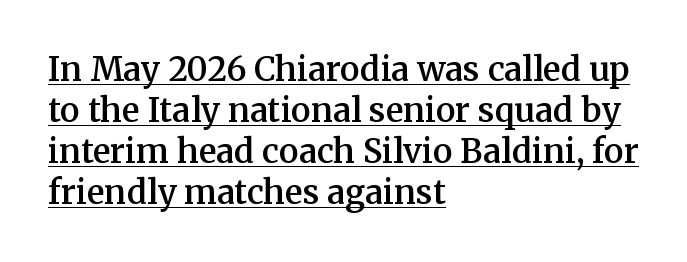
Posture: straight, roman, zero tilt. A typographer would call this underscored text. Default kerning and tracking; the words read as compact shapes. Look at the bottom of the vertical strokes: they flare into serifs here.
